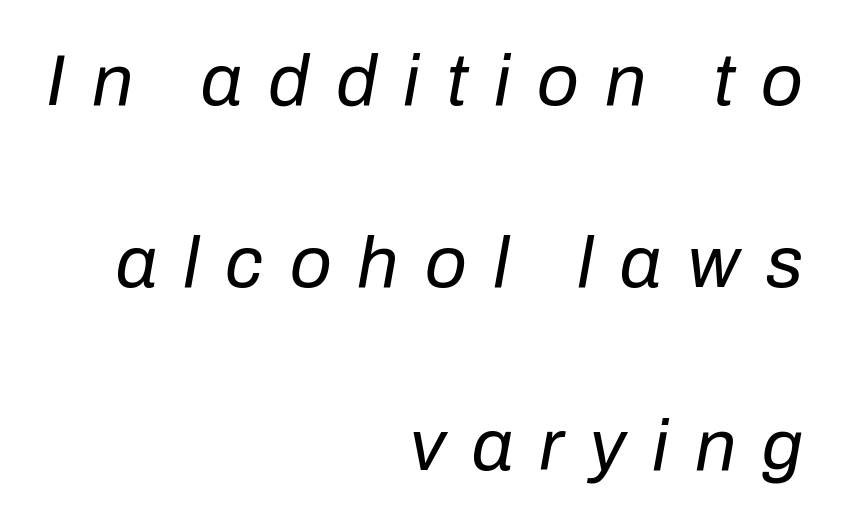
Posture: slanted. The letterforms sit at book weight or below. Letter spacing: wide. The rendering uses a large line-height, opening up the rows. Think of a printed novel: that variable character pitch is what you see here.
